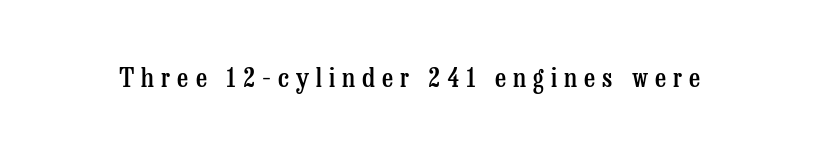
Q: Is the text bold? A: Semi-bold.
Q: Is the text italic (slanted)? A: No, it is upright.
Q: Is the text underlined? A: No.
Q: Is the spacing between letters normal or unusually wide? A: Unusually wide.
